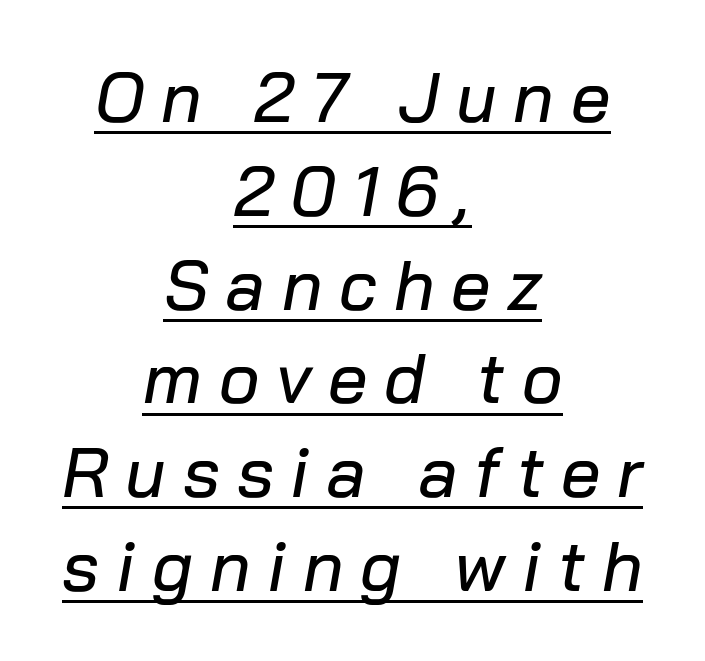
{"italic": "yes", "lean": "right", "slant_degrees": 10, "width": "normal", "stroke_contrast": "low", "x_height": "medium", "monospaced": "no", "underline": "yes", "align": "center", "line_spacing": "normal", "line_spacing_ratio": 1.34, "letter_spacing": "wide", "letter_spacing_em": 0.24, "glyph_px": 70}
